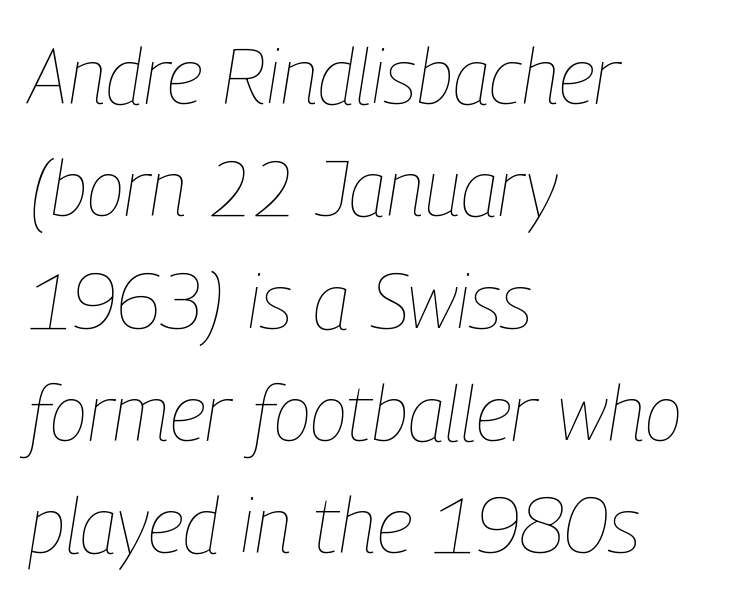
The image shows 78 px thin, condensed type, italic (leaning right); set left-aligned, normal line spacing (1.44x), normal letter spacing, not underlined; low stroke contrast and a medium x-height.
